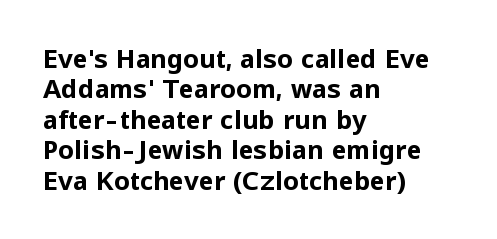
Q: Is the text bold? A: Yes.
Q: Is the text italic (slanted)? A: No, it is upright.
Q: Is the text underlined? A: No.
Q: How is the paragraph aligned? A: Left-aligned.
Q: Is the spacing between letters normal or unusually wide? A: Normal.
